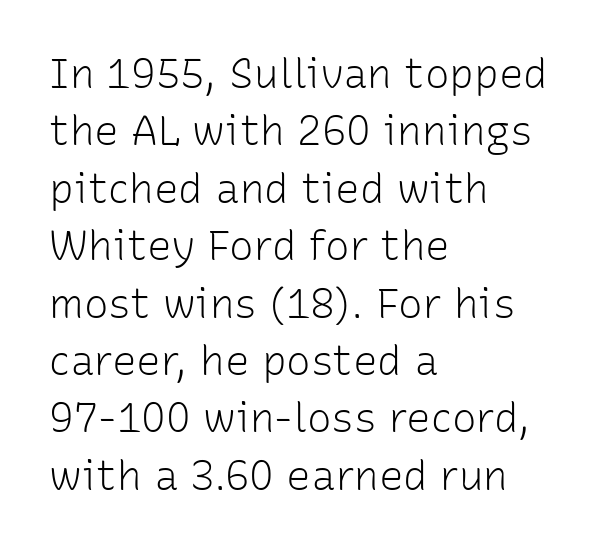
Q: Is the text bold? A: No.
Q: Is the text italic (slanted)? A: No, it is upright.
Q: Is the typeface a serif or a sans-serif typeface? A: Sans-serif.
Q: Is the text underlined? A: No.
Q: How is the paragraph aligned? A: Left-aligned.
Q: Is the spacing between letters normal or unusually wide? A: Normal.
Q: Is the spacing between lines tight, normal or loose? A: Normal.
Q: Width (condensed, normal, or wide)? A: Normal.
Q: Stroke contrast? A: Low.
Q: x-height? A: Medium.
Q: Monospaced? A: No.
